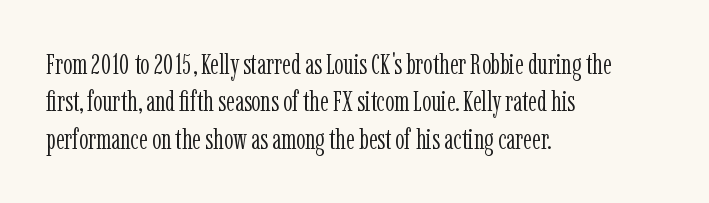
The image shows 29 px light, condensed serif type, upright; set left-aligned, normal line spacing (1.29x), normal letter spacing, not underlined; low stroke contrast and a medium x-height.
